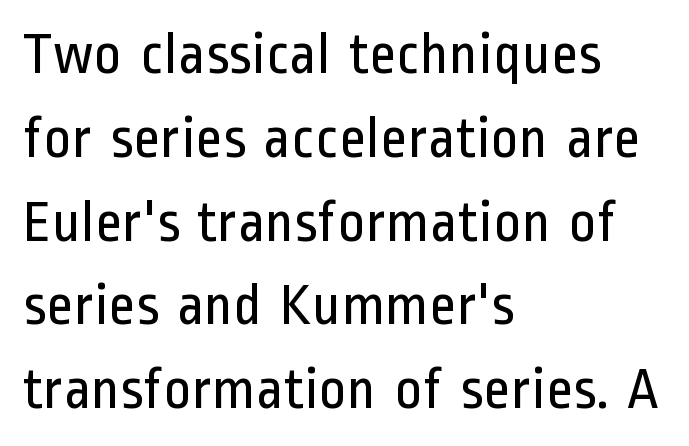
Check under the words: just untouched page. The type sits square on the baseline with zero lean. This is sans-serif lettering, the kind often seen on screens and signage. Alignment: flush left.
